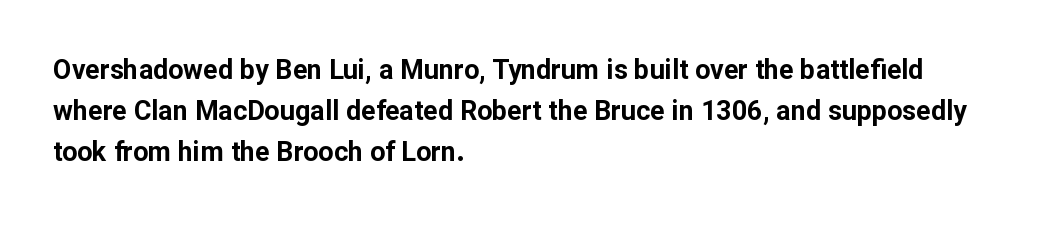
{"italic": "no", "bold": "yes", "underline": "no", "align": "left", "line_spacing": "normal", "line_spacing_ratio": 1.51, "letter_spacing": "normal", "letter_spacing_em": 0.0, "glyph_px": 27}
